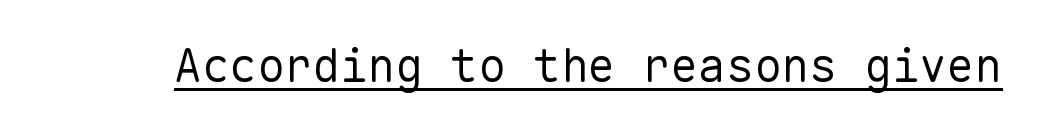
The image shows 46 px regular-weight sans-serif type, upright, monospaced; set normal letter spacing, underlined; low stroke contrast and a medium x-height.
